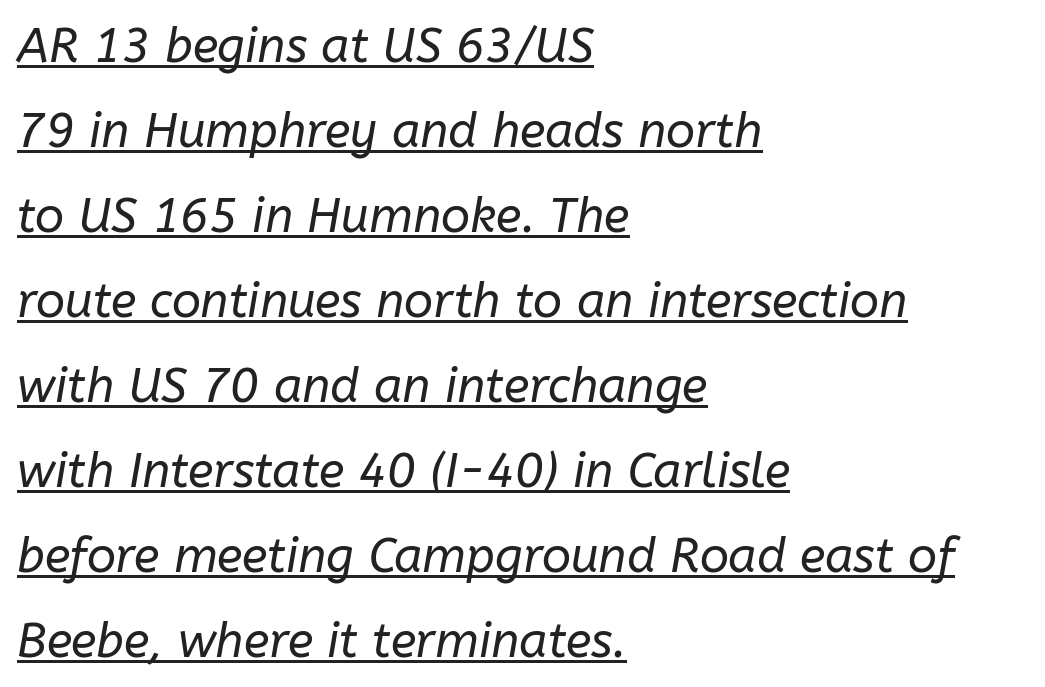
{"italic": "yes", "lean": "right", "slant_degrees": 10, "bold": "no", "weight": "regular", "width": "normal", "stroke_contrast": "low", "x_height": "medium", "monospaced": "no", "underline": "yes", "align": "left", "line_spacing_ratio": 1.77, "letter_spacing": "normal", "letter_spacing_em": 0.0, "glyph_px": 48}
